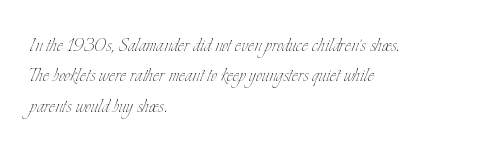
{"bold": "no", "underline": "no", "align": "left", "line_spacing": "normal", "line_spacing_ratio": 1.27, "letter_spacing": "normal", "letter_spacing_em": 0.0, "glyph_px": 24}
